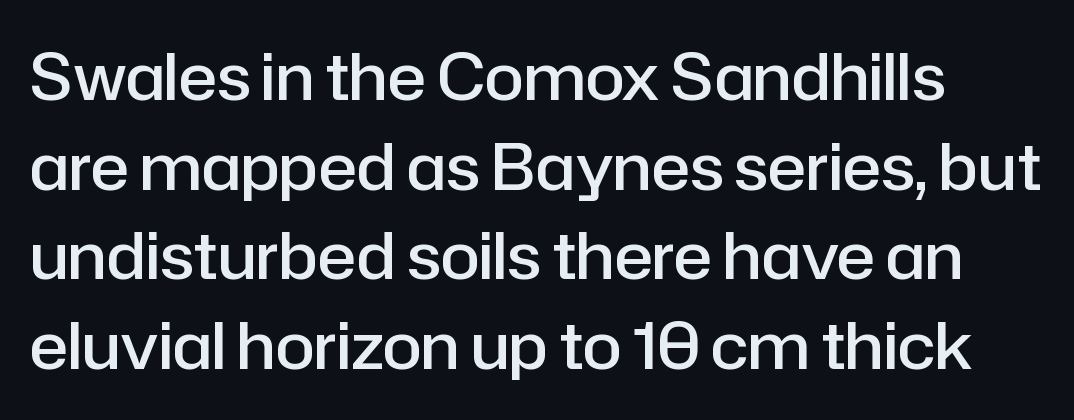
The image shows 64 px semibold sans-serif type, upright; set normal line spacing (1.4x), normal letter spacing, not underlined; low stroke contrast and a medium x-height.
